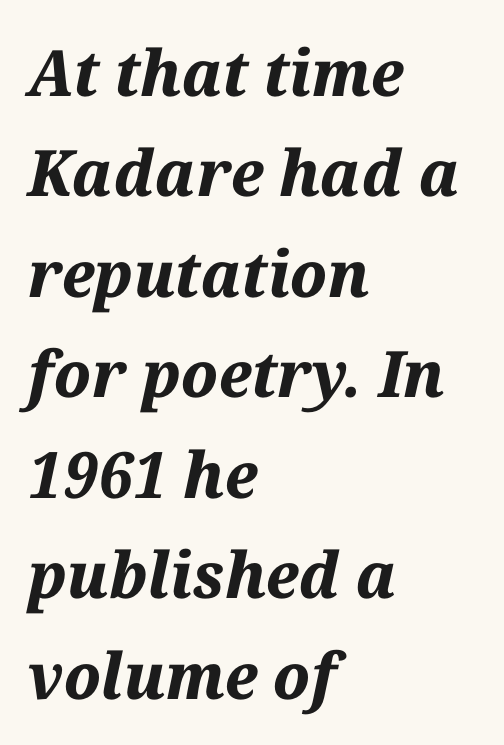
{"italic": "yes", "lean": "right", "slant_degrees": 12, "bold": "yes", "weight": "bold", "width": "normal", "stroke_contrast": "medium", "x_height": "medium", "monospaced": "no", "underline": "no", "align": "left", "line_spacing": "normal", "line_spacing_ratio": 1.57, "letter_spacing": "normal", "letter_spacing_em": 0.0, "glyph_px": 64}
